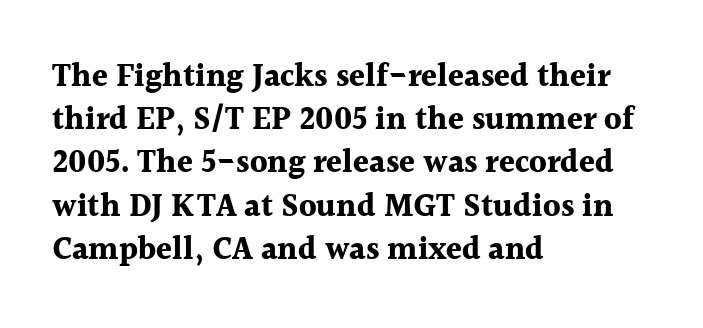
Heavy-handed strokes throughout: this text is bold. A typesetter would call this leading conventional body-copy spacing. Ascenders rise straight up at ninety degrees. A classic flush-left, rag-right setting is used for this passage. Beneath every word, the page is bare.
